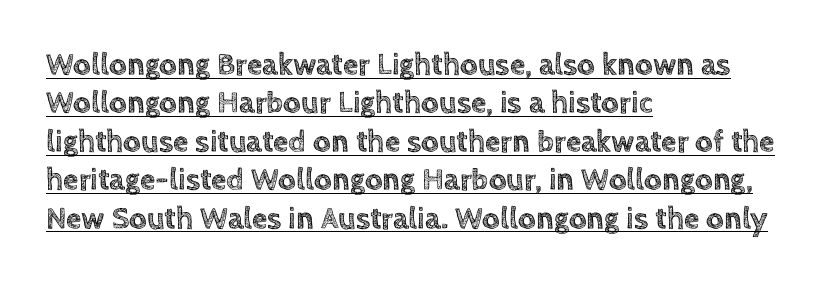
Looks like regular typesetting: each glyph gets only the width it needs. Observe the ordinary spacing: letters are neighbours, not strangers. Is there an underline? Yes — a line sits under the letters. Teacher's note: observe the even left margin — that is flush-left alignment. Italic: no, the glyphs are upright roman.
